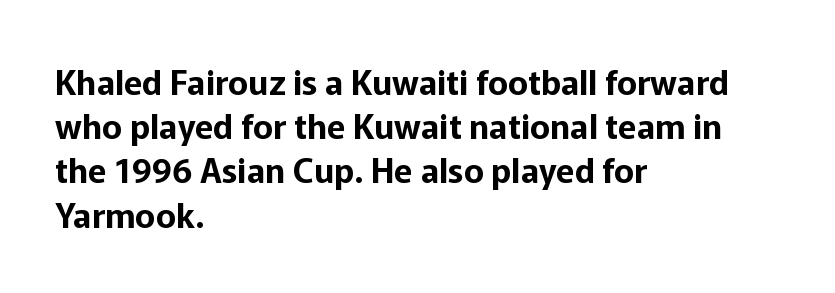
{"serif": "no", "italic": "no", "width": "normal", "stroke_contrast": "low", "x_height": "medium", "monospaced": "no", "underline": "no", "align": "left", "line_spacing": "normal", "line_spacing_ratio": 1.3, "letter_spacing": "normal", "letter_spacing_em": 0.0, "glyph_px": 34}
